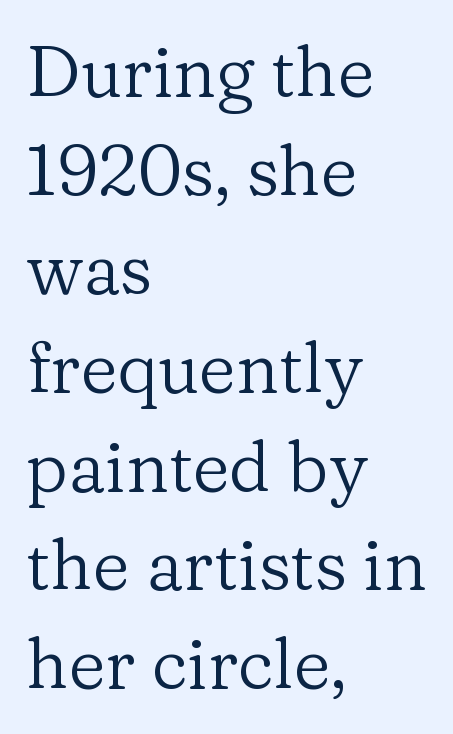
The glyphs are unaccompanied by any horizontal stroke below them. There is no visible air inserted between adjacent glyphs. You could not count columns in this text — the font is proportionally spaced. The passage shown is not bold in any degree.
